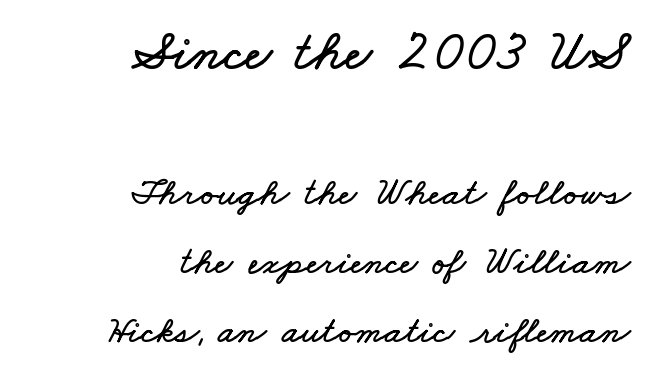
The image shows 58 px wide type; set right-aligned, line spacing 1.76x, normal letter spacing, not underlined; the first (top) block is 1.49x larger; low stroke contrast and a small x-height.
